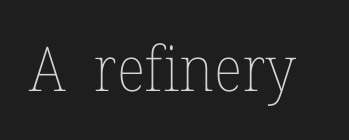
When letters stand straight like this, we call the style roman or upright. A typesetter would call this proportional, since set widths differ per character. There is no visible air inserted between adjacent glyphs. Only glyphs here, with clear space below each row.
